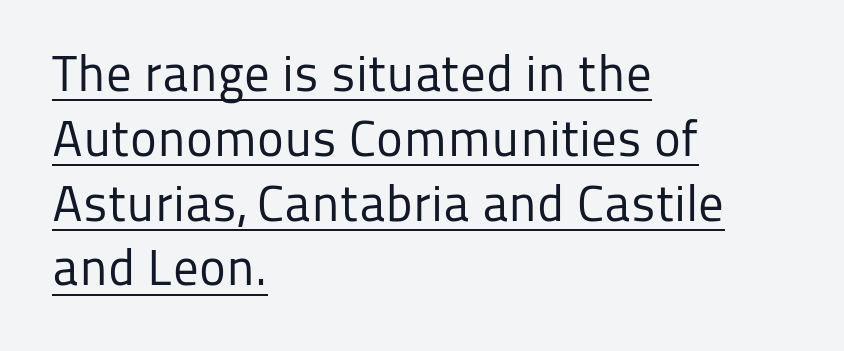
Q: Is the text bold? A: No.
Q: Is the text italic (slanted)? A: No, it is upright.
Q: Is the typeface a serif or a sans-serif typeface? A: Sans-serif.
Q: Is the text underlined? A: Yes.
Q: How is the paragraph aligned? A: Left-aligned.
Q: Is the spacing between letters normal or unusually wide? A: Normal.
Q: Is the spacing between lines tight, normal or loose? A: Normal.
Q: Width (condensed, normal, or wide)? A: Normal.
Q: Stroke contrast? A: Low.
Q: x-height? A: Medium.
Q: Monospaced? A: No.
